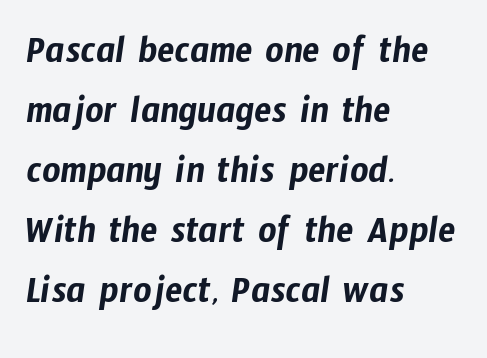
{"serif": "no", "width": "condensed", "stroke_contrast": "low", "x_height": "medium", "monospaced": "no", "underline": "no", "align": "left", "line_spacing": "normal", "line_spacing_ratio": 1.5, "letter_spacing": "normal", "letter_spacing_em": 0.0, "glyph_px": 40}
